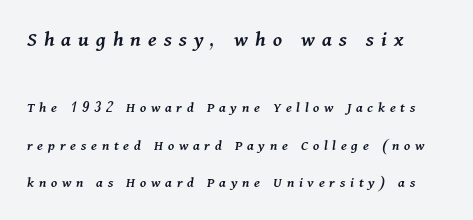
Q: Is the text bold? A: Semi-bold.
Q: Is the text italic (slanted)? A: Yes, it leans right by about 11 degrees.
Q: Is the text underlined? A: No.
Q: How is the paragraph aligned? A: Left-aligned.
Q: Is the spacing between letters normal or unusually wide? A: Unusually wide.
Q: Is the spacing between lines tight, normal or loose? A: Loose.
Q: Which block of text is set in a larger size, the first (top) or the second (bottom)? A: The first (top) one.
